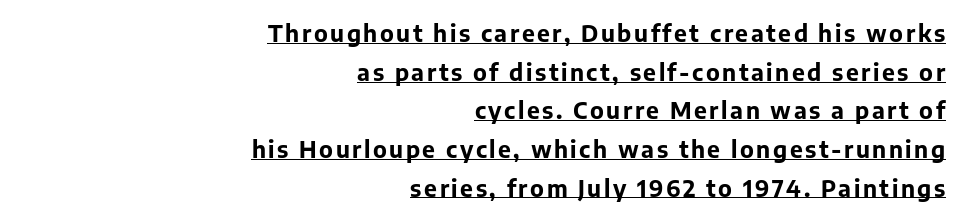
The image shows 23 px bold type, upright; set right-aligned, normal line spacing (1.68x), underlined.
